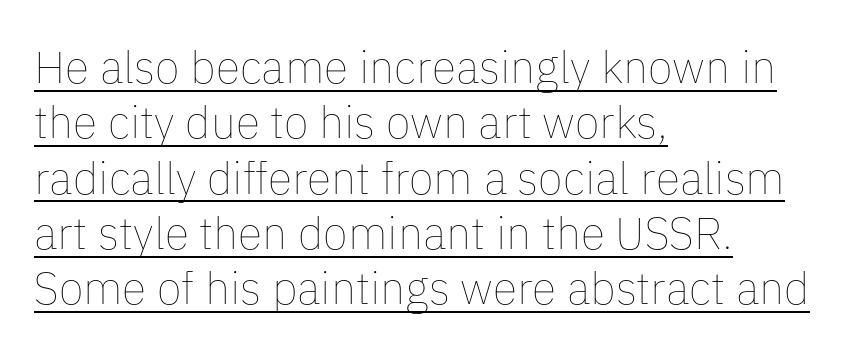
{"italic": "no", "bold": "no", "weight": "thin", "width": "normal", "stroke_contrast": "low", "x_height": "medium", "monospaced": "no", "underline": "yes", "align": "left", "line_spacing_ratio": 1.23, "letter_spacing": "normal", "letter_spacing_em": 0.0, "glyph_px": 45}
